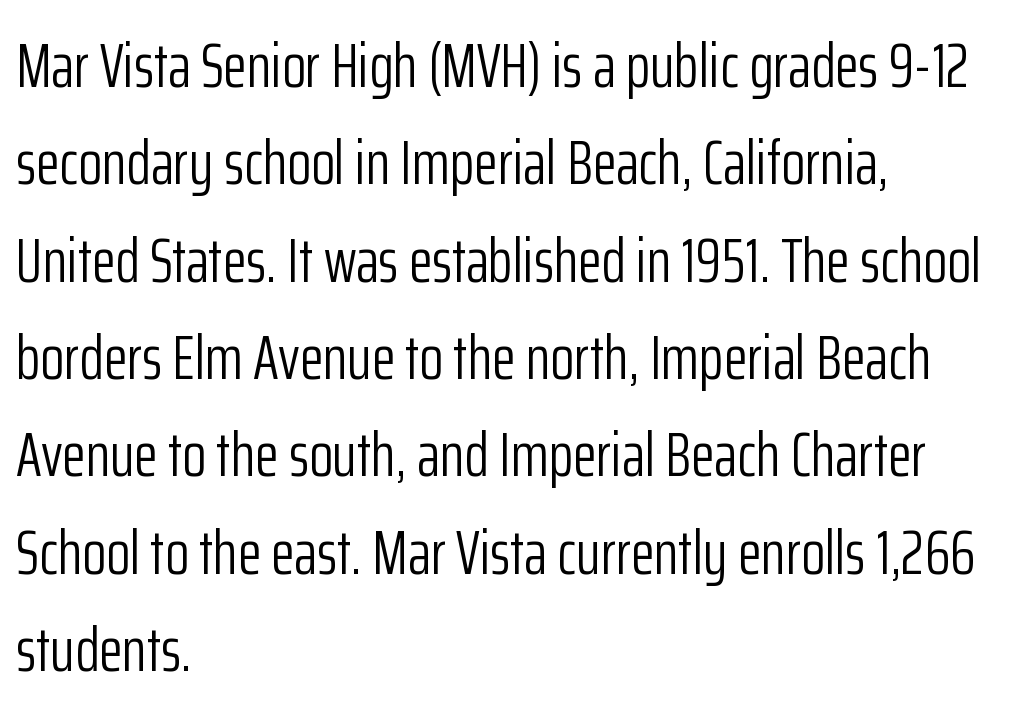
The image shows 62 px light, condensed sans-serif type, upright; set left-aligned, normal line spacing (1.57x), normal letter spacing, not underlined; low stroke contrast and a medium x-height.
